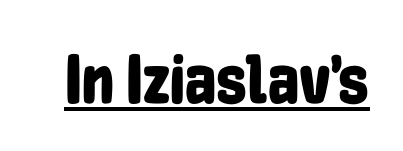
{"serif": "no", "italic": "no", "width": "condensed", "stroke_contrast": "low", "x_height": "medium", "monospaced": "no", "underline": "yes", "letter_spacing": "normal", "letter_spacing_em": 0.0, "glyph_px": 69}
